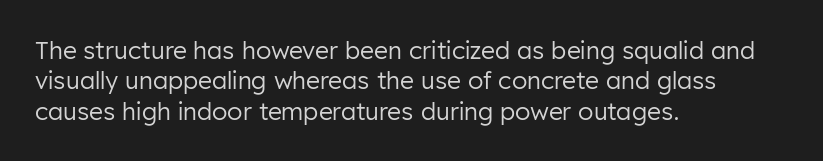
The type sits square on the baseline with zero lean. Only glyphs here, with clear space below each row. This sample is left-justified, so line endings fall wherever the words run out. Nothing unusual about the tracking: characters are spaced as the font intends. No extra ink here — the face is not bold.
